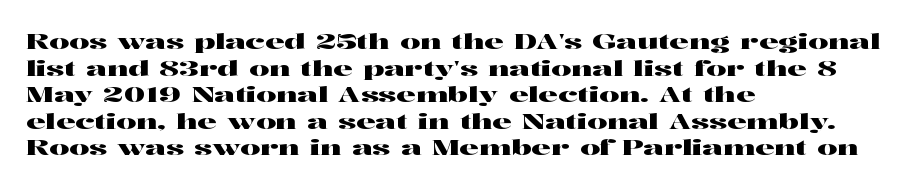
Q: Is the text italic (slanted)? A: No, it is upright.
Q: Is the text underlined? A: No.
Q: How is the paragraph aligned? A: Left-aligned.
Q: Is the spacing between letters normal or unusually wide? A: Normal.
